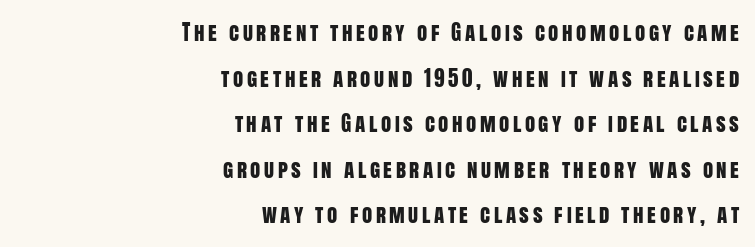
Reading down the block, your eye finds every line finishing at a fixed right position. The lettering holds an erect, upright posture throughout. Check under the words: just untouched page. Interline gaps are noticeably wide in this sample.
